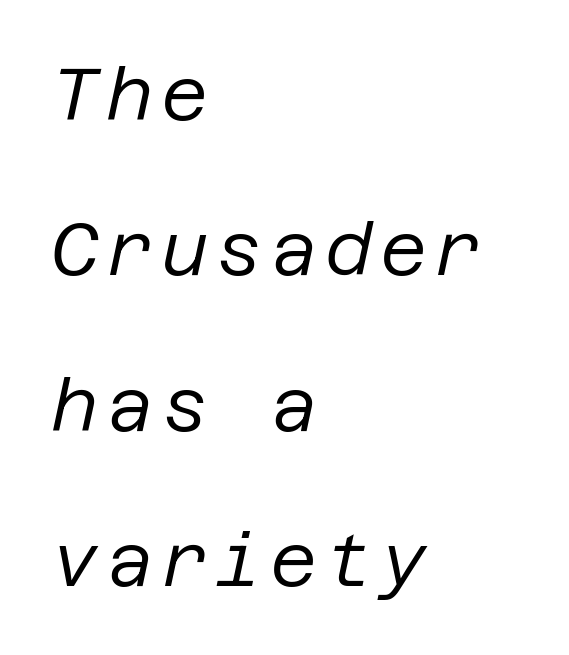
{"italic": "yes", "lean": "right", "slant_degrees": 12, "bold": "no", "weight": "regular", "width": "normal", "stroke_contrast": "low", "x_height": "large", "underline": "no", "align": "left", "line_spacing": "loose", "line_spacing_ratio": 2.13, "glyph_px": 73}
